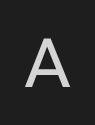
Q: Is the text bold? A: No.
Q: Is the text italic (slanted)? A: No, it is upright.
Q: Is the typeface a serif or a sans-serif typeface? A: Sans-serif.
Q: Is the text underlined? A: No.
Q: Is the spacing between letters normal or unusually wide? A: Unusually wide.
Q: Width (condensed, normal, or wide)? A: Normal.
Q: Stroke contrast? A: Low.
Q: x-height? A: Medium.
Q: Monospaced? A: No.
